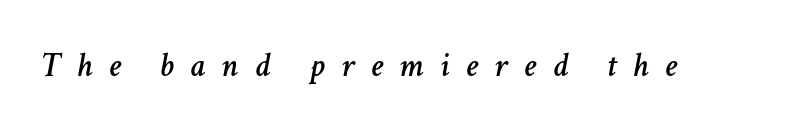
A clean baseline with only descenders dipping below it. Inter-character spacing is expanded well beyond the font's built-in metrics. The lettering tilts uniformly, giving the passage an italic look. This sample has the flowing, uneven cadence of proportional lettering.
